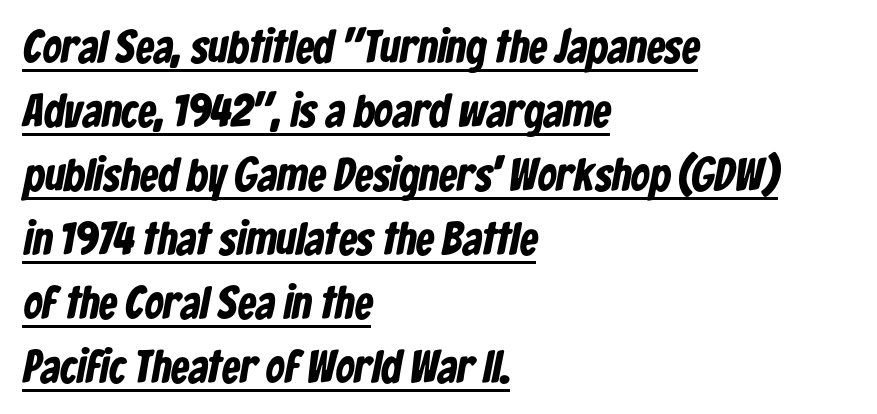
The image shows 46 px bold, condensed sans-serif type; set left-aligned, normal line spacing (1.39x), normal letter spacing, underlined; low stroke contrast and a medium x-height.
